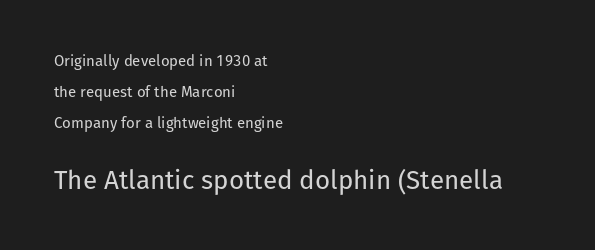
{"italic": "no", "bold": "no", "underline": "no", "align": "left", "line_spacing": "loose", "line_spacing_ratio": 2.08, "letter_spacing": "normal", "letter_spacing_em": 0.0, "larger_block": "second", "size_ratio": 1.73, "glyph_px": 26}
